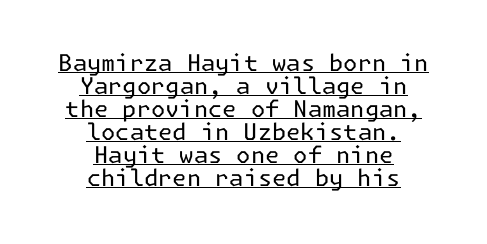
The image shows 23 px text type, upright; set centered, tight line spacing (1.0x), normal letter spacing, underlined.
